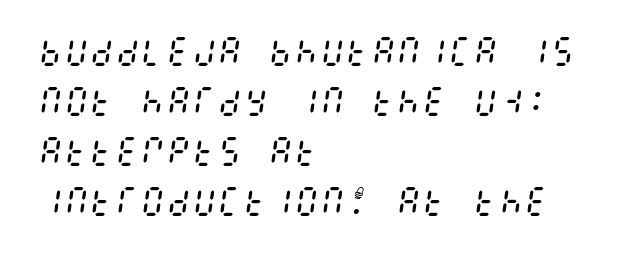
Q: Is the text bold? A: No.
Q: Is the text italic (slanted)? A: Yes, it leans right by about 8 degrees.
Q: Is the text underlined? A: No.
Q: How is the paragraph aligned? A: Left-aligned.
Q: Is the spacing between letters normal or unusually wide? A: Normal.
Q: Is the spacing between lines tight, normal or loose? A: Normal.
Q: Width (condensed, normal, or wide)? A: Condensed.
Q: Stroke contrast? A: Medium.
Q: x-height? A: Large.
